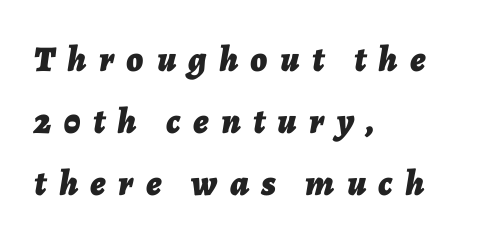
Q: Is the text bold? A: Yes.
Q: Is the text italic (slanted)? A: Yes, it leans right by about 7 degrees.
Q: Is the text underlined? A: No.
Q: How is the paragraph aligned? A: Left-aligned.
Q: Is the spacing between letters normal or unusually wide? A: Unusually wide.
Q: Width (condensed, normal, or wide)? A: Normal.
Q: Stroke contrast? A: Low.
Q: x-height? A: Medium.
Q: Monospaced? A: No.
